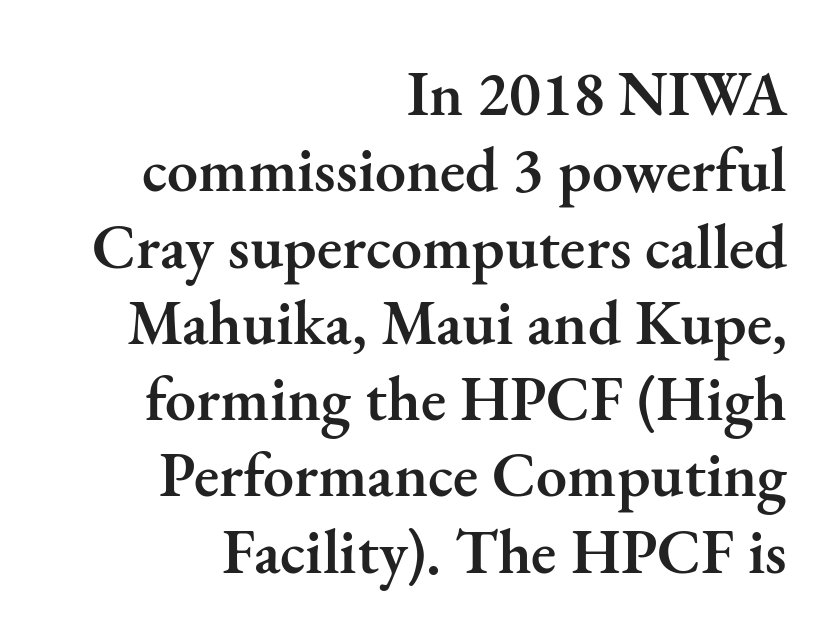
{"serif": "yes", "italic": "no", "bold": "semi", "weight": "semibold", "width": "normal", "stroke_contrast": "medium", "x_height": "small", "monospaced": "no", "underline": "no", "align": "right", "line_spacing_ratio": 1.23, "letter_spacing": "normal", "letter_spacing_em": 0.0, "glyph_px": 62}
